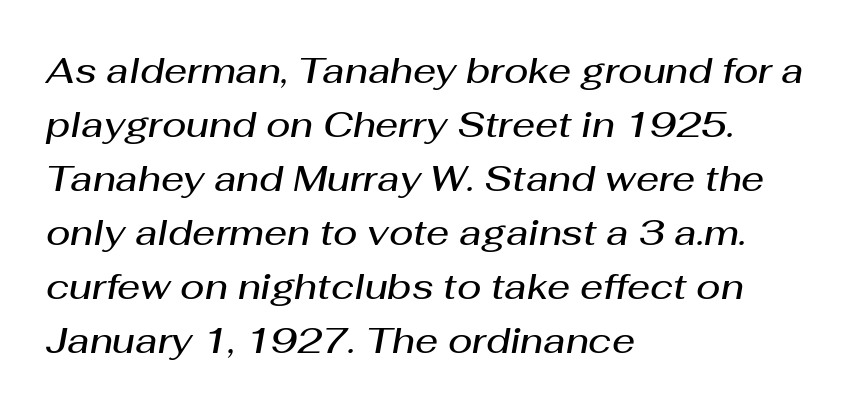
The image shows 36 px semibold type, italic (leaning right); set left-aligned, normal line spacing (1.5x), normal letter spacing, not underlined; medium stroke contrast and a medium x-height.
